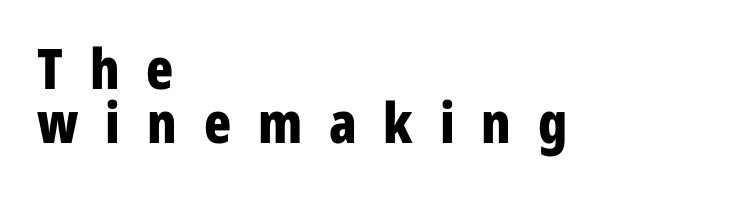
Typographic density is high because the face is bold. Check the space under the baseline: it is left empty. You could not count columns in this text — the font is proportionally spaced. The leading is snug, giving the passage a crowded texture.
